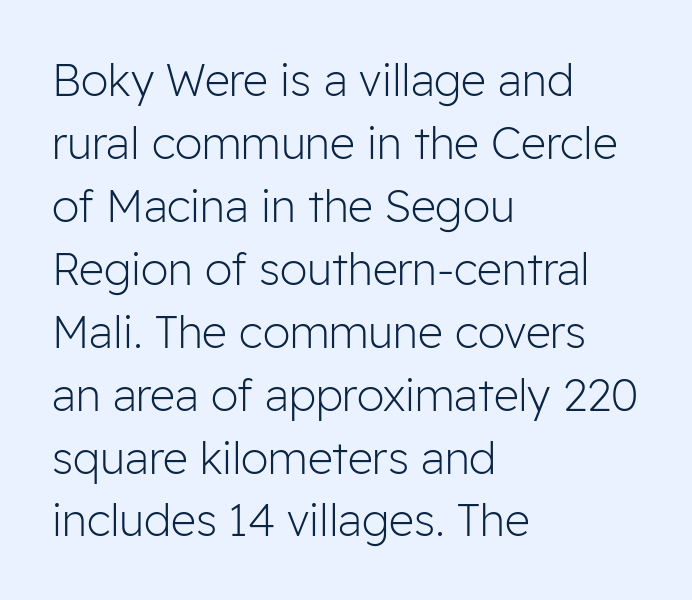
The letters advance in unequal steps, a hallmark of proportional type. The zone under the glyphs is completely vacant. The space between consecutive lines is moderate. The letters sit at their default tracking, neither squeezed nor spread. One-word summary of the alignment: left.
